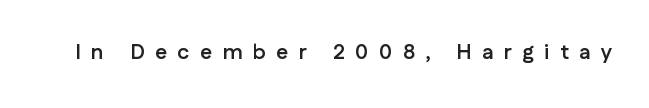
The image shows 21 px bold type, upright; set unusually wide letter spacing (+0.5 em), not underlined.
